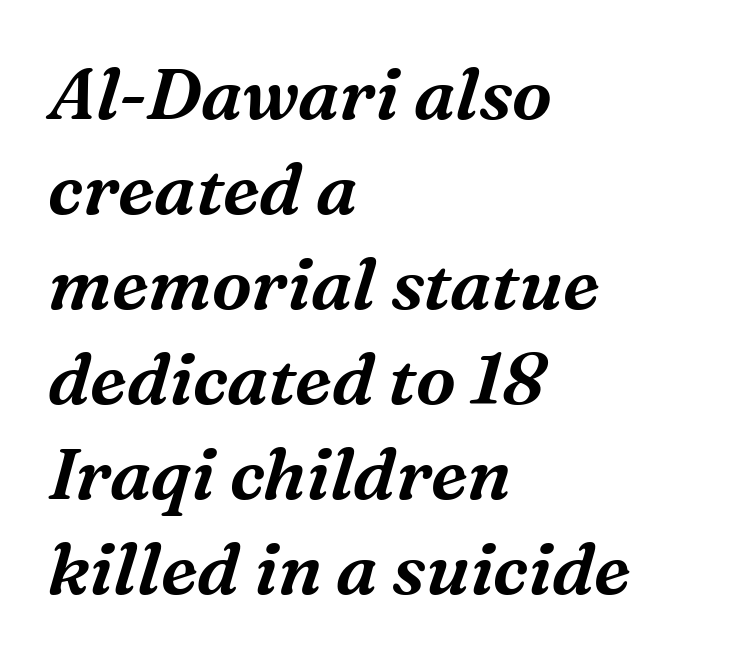
To sum up the face: it has serifs. Note the varied advance widths — an 'i' is clearly narrower than an 'm'. The lines sit at an ordinary, default distance from one another. Is the block centered? No — it sits flush against the left margin.
